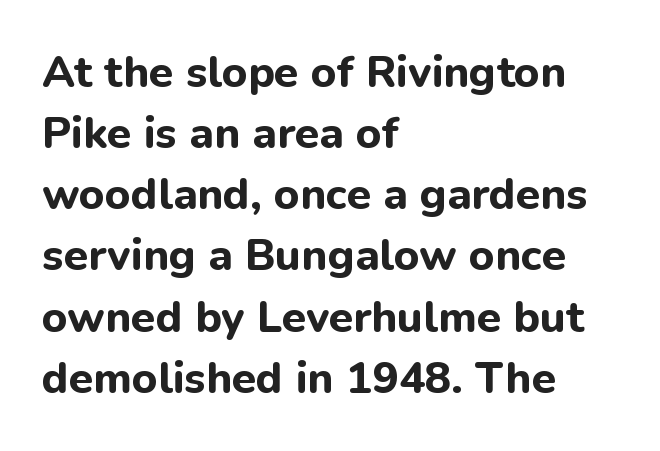
{"serif": "no", "italic": "no", "bold": "yes", "weight": "bold", "width": "normal", "stroke_contrast": "low", "x_height": "medium", "monospaced": "no", "underline": "no", "align": "left", "line_spacing": "normal", "line_spacing_ratio": 1.39, "letter_spacing": "normal", "letter_spacing_em": 0.0, "glyph_px": 44}
